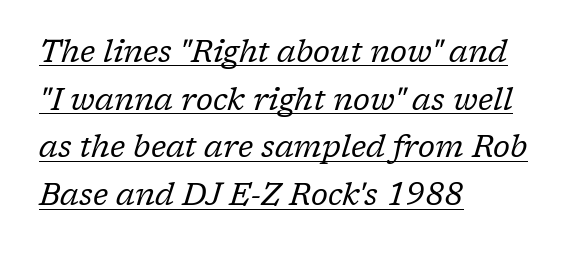
The image shows 31 px regular-weight serif type, italic (leaning right); set left-aligned, normal line spacing (1.54x), normal letter spacing, underlined; low stroke contrast and a medium x-height.
